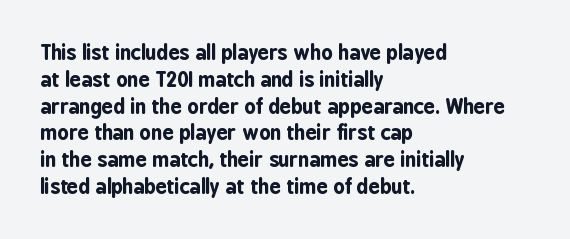
The image shows 20 px bold type, upright; set left-aligned, normal line spacing (1.34x), normal letter spacing, not underlined.
